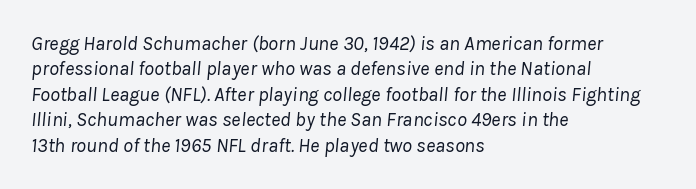
{"italic": "yes", "lean": "right", "slant_degrees": 8, "bold": "no", "underline": "no", "align": "left", "line_spacing": "normal", "line_spacing_ratio": 1.27, "letter_spacing": "normal", "letter_spacing_em": 0.0, "glyph_px": 20}
